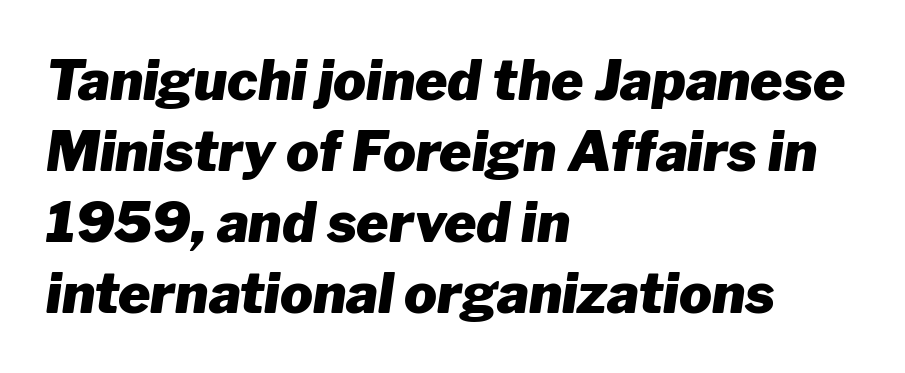
The passage shown is typed in a proportional face where columns would drift. Posture: slanted. Typesetter's note: full bold, strokes at maximum text heaviness. What's the leading like? Ordinary, nothing unusual. Check the space under the baseline: it is left empty.
